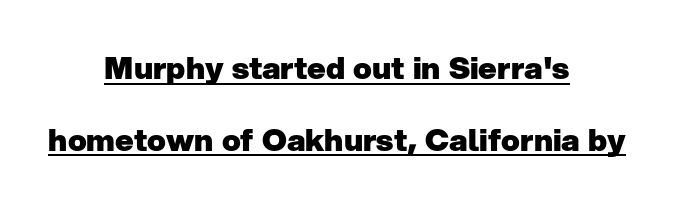
The image shows 31 px heavy sans-serif type, upright; set centered, loose line spacing (2.32x), normal letter spacing, underlined; low stroke contrast and a medium x-height.
